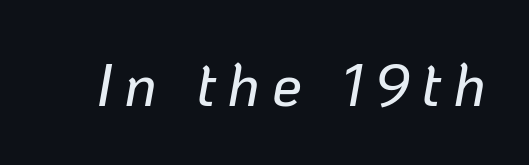
Quick note: italic. These lines are rendered in a variable-pitch font. This rendering features lettering with no underline.
